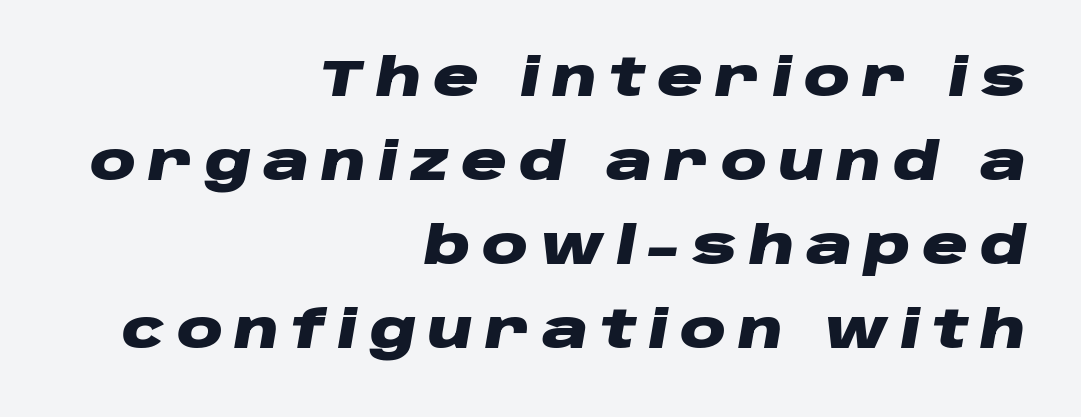
Where is the straight margin? On the right. The face used here is proportionally spaced, like ordinary book or web type. Words appear elongated and porous because spacing is wide. The passage shown leans; its letterforms are oblique.
